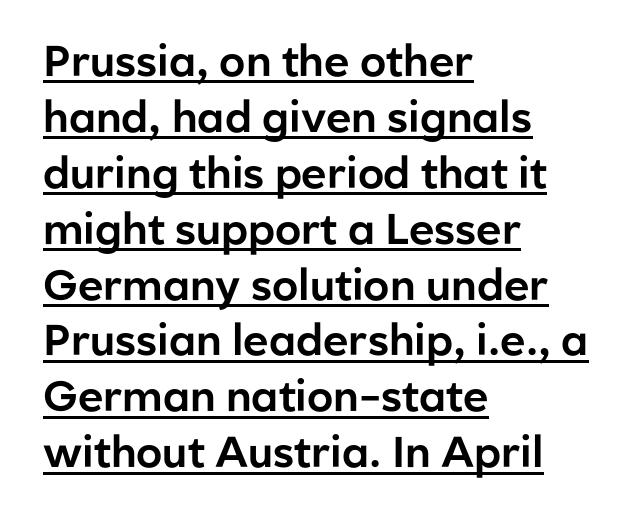
The image shows 43 px sans-serif type, upright; set left-aligned, normal line spacing (1.3x), normal letter spacing, underlined; low stroke contrast and a medium x-height.
